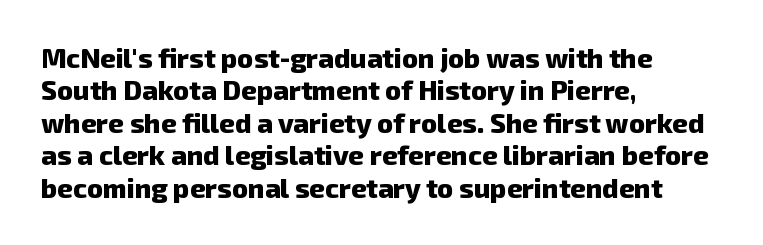
{"bold": "yes", "underline": "no", "align": "left", "line_spacing_ratio": 1.2, "letter_spacing": "normal", "letter_spacing_em": 0.0, "glyph_px": 27}
